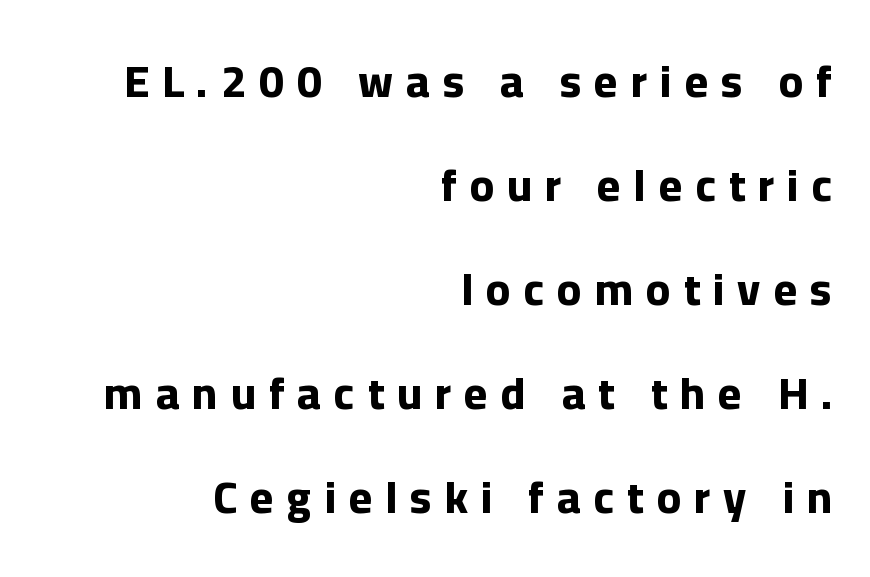
{"serif": "no", "italic": "no", "bold": "yes", "weight": "bold", "width": "normal", "stroke_contrast": "low", "x_height": "medium", "monospaced": "no", "underline": "no", "align": "right", "line_spacing": "loose", "line_spacing_ratio": 2.31, "letter_spacing": "wide", "letter_spacing_em": 0.29, "glyph_px": 45}
